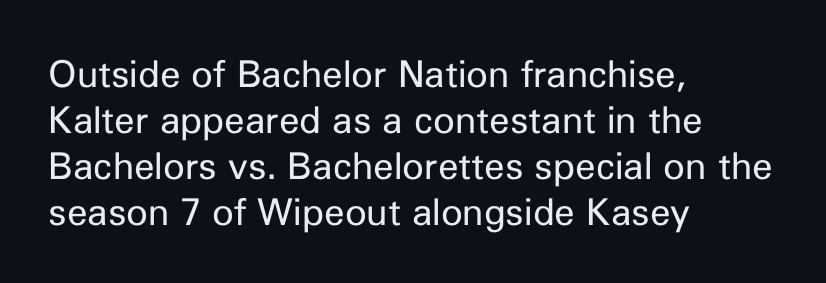
Are there feet on the stems? There aren't — it's a sans. The string is rendered with underlining switched off. Characters remain perfectly vertical along every line. Caption: multi-line text, flush left, ragged right. The letters sit at their default tracking, neither squeezed nor spread.
